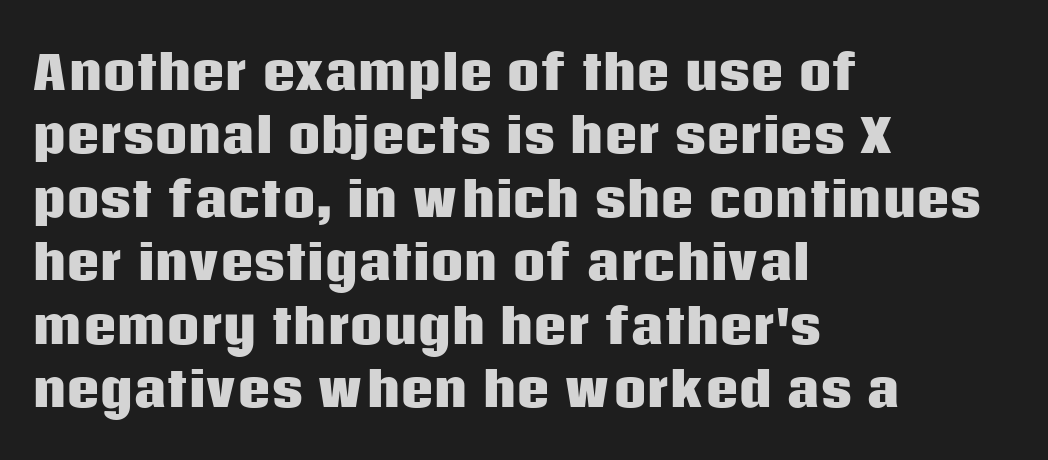
Think of a printed novel: that variable character pitch is what you see here. Compared with a centered layout, this one pins lines to the left instead. Examine the stroke ends and you'll find no serifs. Style check: upright. What stands out about the letter spacing? Nothing — it is the standard amount.
